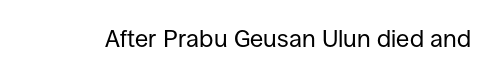
Q: Is the text bold? A: No.
Q: Is the text italic (slanted)? A: No, it is upright.
Q: Is the text underlined? A: No.
Q: Is the spacing between letters normal or unusually wide? A: Normal.
